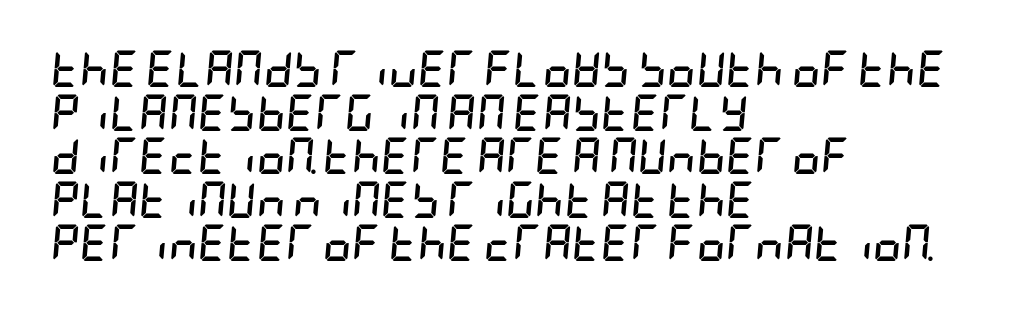
Glyph-to-glyph distance matches everyday printed text. A clean baseline with only descenders dipping below it. A student would call this left alignment; a typographer would say flush left, rag right. The rendering applies a slant to the glyphs. This is heavy type, rendered in bold.
